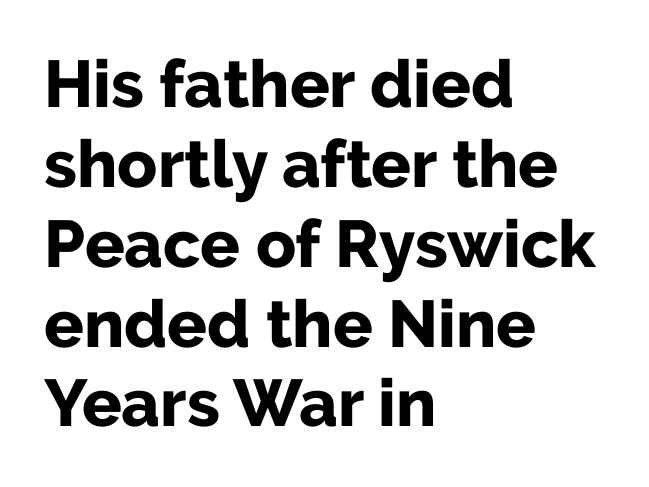
Q: Is the text bold? A: Yes.
Q: Is the text italic (slanted)? A: No, it is upright.
Q: Is the typeface a serif or a sans-serif typeface? A: Sans-serif.
Q: Is the text underlined? A: No.
Q: How is the paragraph aligned? A: Left-aligned.
Q: Is the spacing between letters normal or unusually wide? A: Normal.
Q: Width (condensed, normal, or wide)? A: Normal.
Q: Stroke contrast? A: Low.
Q: x-height? A: Medium.
Q: Monospaced? A: No.
